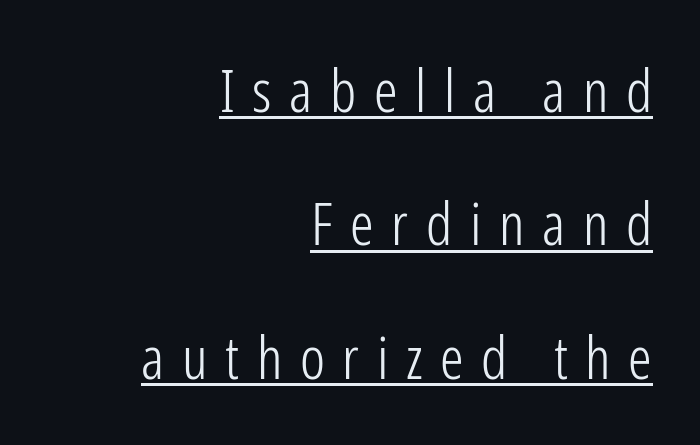
{"serif": "no", "italic": "no", "bold": "no", "weight": "light", "width": "condensed", "stroke_contrast": "low", "x_height": "medium", "monospaced": "no", "underline": "yes", "align": "right", "line_spacing": "loose", "line_spacing_ratio": 2.26, "letter_spacing": "wide", "letter_spacing_em": 0.3, "glyph_px": 59}
